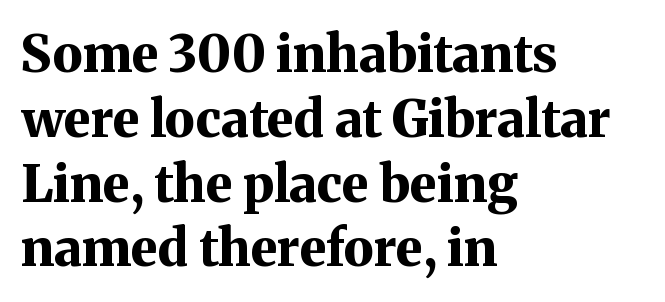
Q: Is the text bold? A: Yes.
Q: Is the text italic (slanted)? A: No, it is upright.
Q: Is the typeface a serif or a sans-serif typeface? A: Serif.
Q: Is the text underlined? A: No.
Q: How is the paragraph aligned? A: Left-aligned.
Q: Is the spacing between letters normal or unusually wide? A: Normal.
Q: Is the spacing between lines tight, normal or loose? A: Normal.
Q: Width (condensed, normal, or wide)? A: Normal.
Q: Stroke contrast? A: Medium.
Q: x-height? A: Medium.
Q: Monospaced? A: No.
